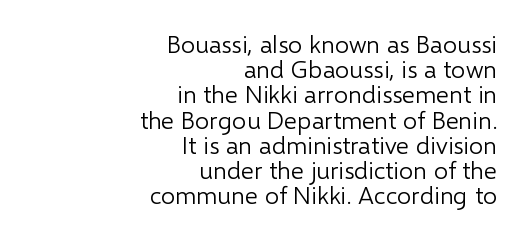
The image shows 25 px text type, upright; set right-aligned, tight line spacing (1.01x), normal letter spacing, not underlined.
